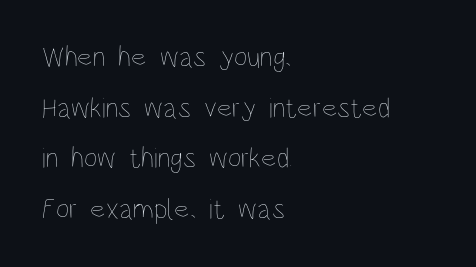
The words here are not underlined. Think of a printed novel: that variable character pitch is what you see here. Line beginnings align vertically; line endings do not. Letter spacing: default.
